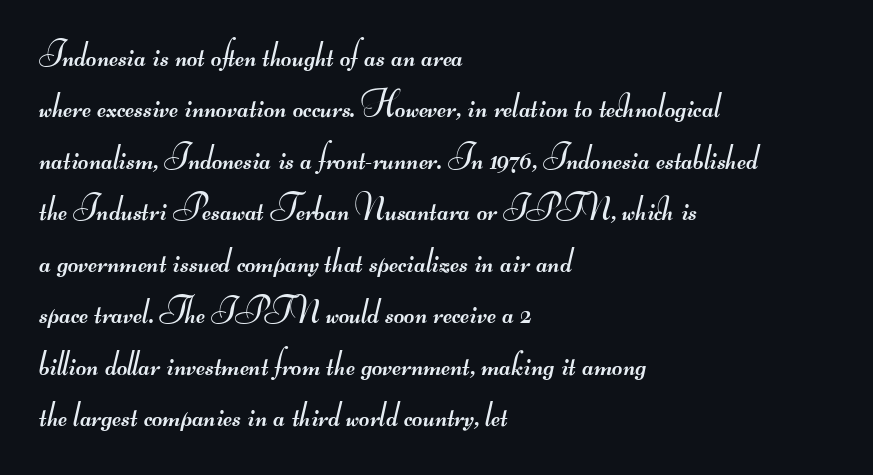
Nobody drew a line under any word here. Proportional: the letters do not fall into vertical columns. Horizontal alignment here is leftward, the default for most running prose. Nobody touched the tracking dial on this one. To sum up the face: it is a sans, with no serifs. Is there much room between lines? A standard amount, neither cramped nor airy.
